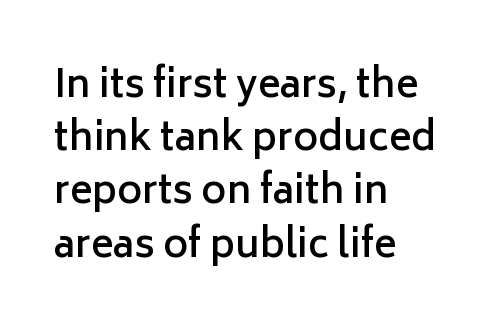
{"serif": "no", "italic": "no", "bold": "semi", "weight": "semibold", "width": "normal", "stroke_contrast": "low", "x_height": "medium", "monospaced": "no", "underline": "no", "align": "left", "line_spacing": "normal", "line_spacing_ratio": 1.4, "letter_spacing": "normal", "letter_spacing_em": 0.0, "glyph_px": 38}
